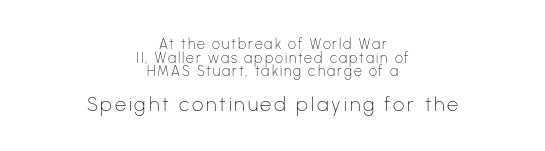
Q: Is the text bold? A: No.
Q: Is the text italic (slanted)? A: No, it is upright.
Q: Is the text underlined? A: No.
Q: How is the paragraph aligned? A: Centered.
Q: Is the spacing between lines tight, normal or loose? A: Tight.
Q: Which block of text is set in a larger size, the first (top) or the second (bottom)? A: The second (bottom) one.
